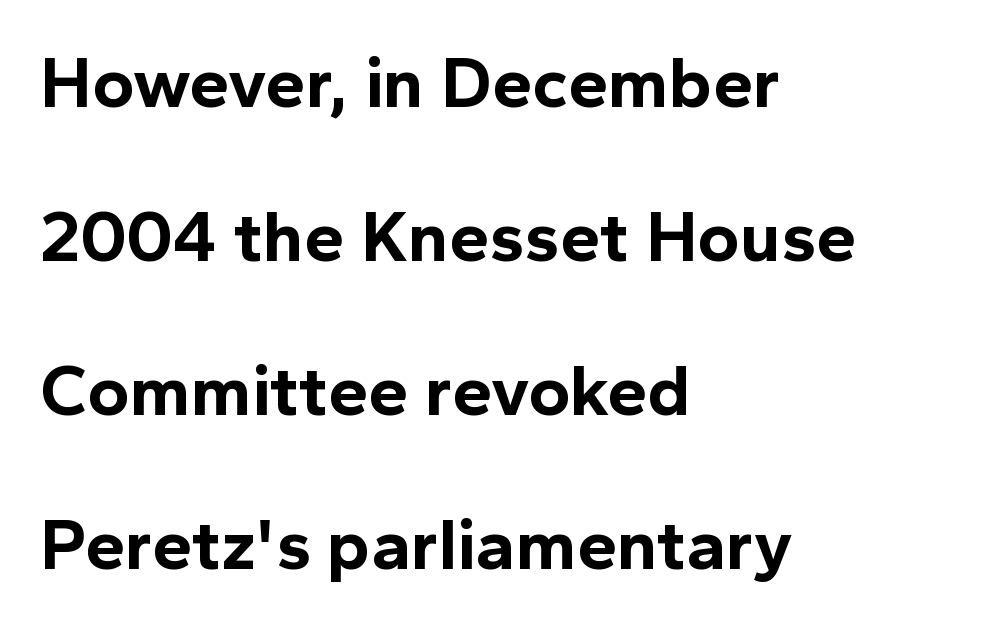
Q: Is the text bold? A: Yes.
Q: Is the text italic (slanted)? A: No, it is upright.
Q: Is the typeface a serif or a sans-serif typeface? A: Sans-serif.
Q: Is the text underlined? A: No.
Q: How is the paragraph aligned? A: Left-aligned.
Q: Is the spacing between letters normal or unusually wide? A: Normal.
Q: Is the spacing between lines tight, normal or loose? A: Loose.
Q: Width (condensed, normal, or wide)? A: Normal.
Q: x-height? A: Medium.
Q: Monospaced? A: No.
